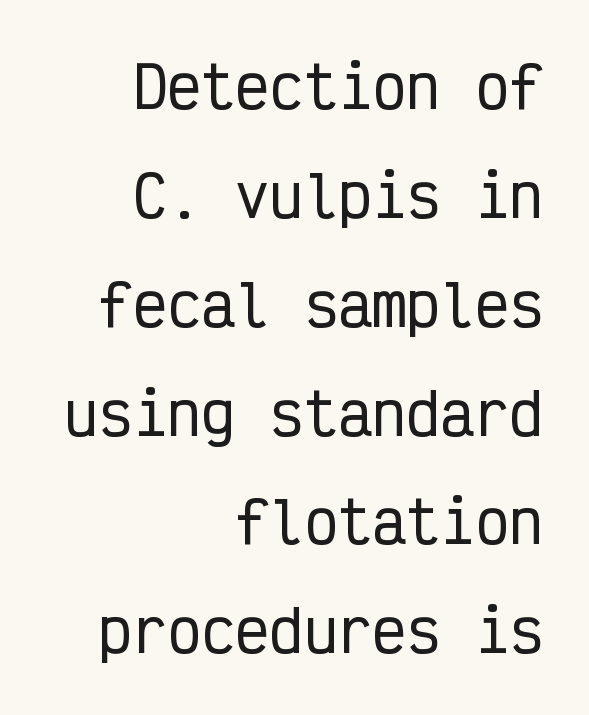
{"serif": "no", "italic": "no", "width": "condensed", "stroke_contrast": "low", "x_height": "medium", "monospaced": "yes", "underline": "no", "align": "right", "line_spacing": "loose", "line_spacing_ratio": 1.91, "letter_spacing": "normal", "letter_spacing_em": 0.0, "glyph_px": 57}
